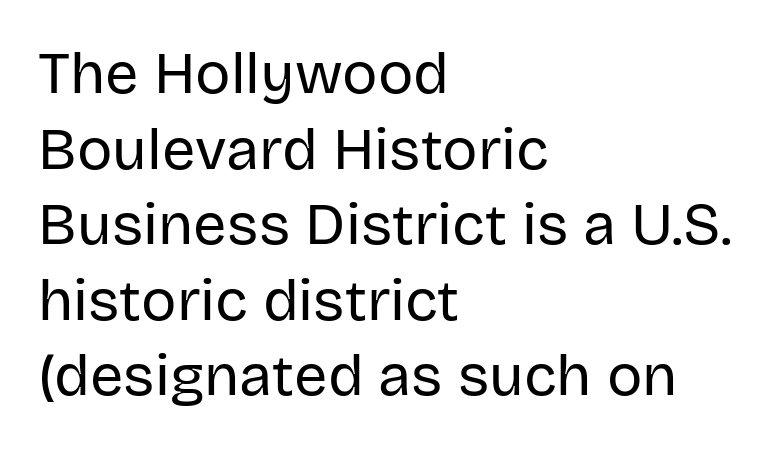
Q: Is the text bold? A: No.
Q: Is the text italic (slanted)? A: No, it is upright.
Q: Is the typeface a serif or a sans-serif typeface? A: Sans-serif.
Q: Is the text underlined? A: No.
Q: How is the paragraph aligned? A: Left-aligned.
Q: Is the spacing between letters normal or unusually wide? A: Normal.
Q: Is the spacing between lines tight, normal or loose? A: Normal.
Q: Width (condensed, normal, or wide)? A: Normal.
Q: Stroke contrast? A: Low.
Q: x-height? A: Large.
Q: Monospaced? A: No.
